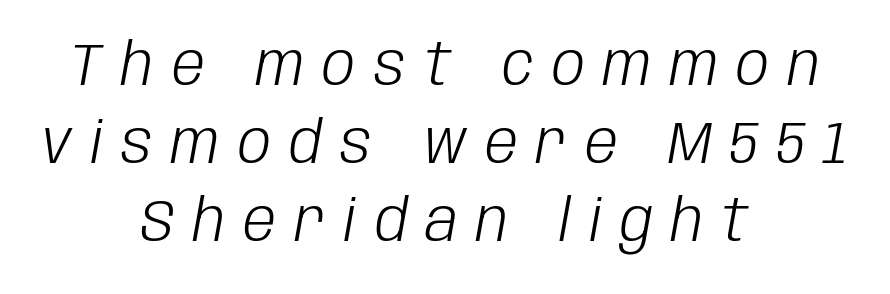
{"italic": "yes", "lean": "right", "slant_degrees": 10, "bold": "no", "weight": "light", "width": "condensed", "stroke_contrast": "low", "x_height": "large", "monospaced": "no", "underline": "no", "align": "center", "line_spacing": "normal", "line_spacing_ratio": 1.32, "letter_spacing": "wide", "letter_spacing_em": 0.31, "glyph_px": 59}
